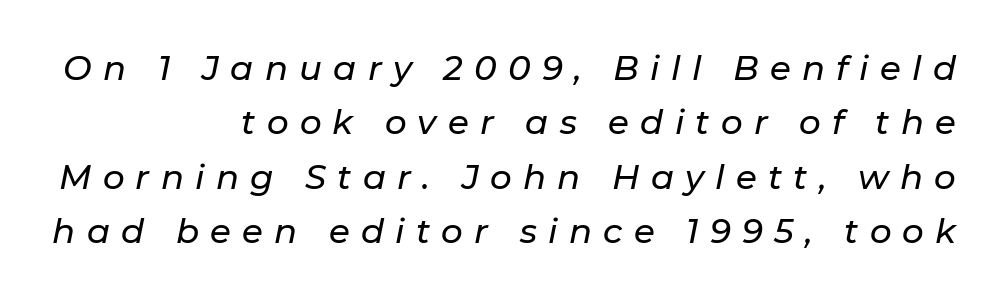
{"italic": "yes", "lean": "right", "slant_degrees": 11, "width": "normal", "stroke_contrast": "low", "x_height": "medium", "monospaced": "no", "underline": "no", "align": "right", "line_spacing": "normal", "line_spacing_ratio": 1.6, "letter_spacing": "wide", "letter_spacing_em": 0.33, "glyph_px": 34}
